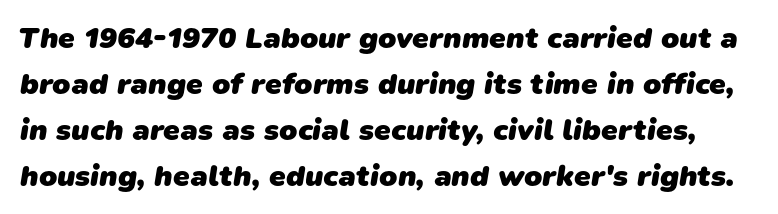
{"serif": "no", "bold": "yes", "weight": "heavy", "width": "normal", "stroke_contrast": "low", "x_height": "medium", "monospaced": "no", "underline": "no", "line_spacing": "normal", "line_spacing_ratio": 1.53, "letter_spacing": "normal", "letter_spacing_em": 0.0, "glyph_px": 30}
